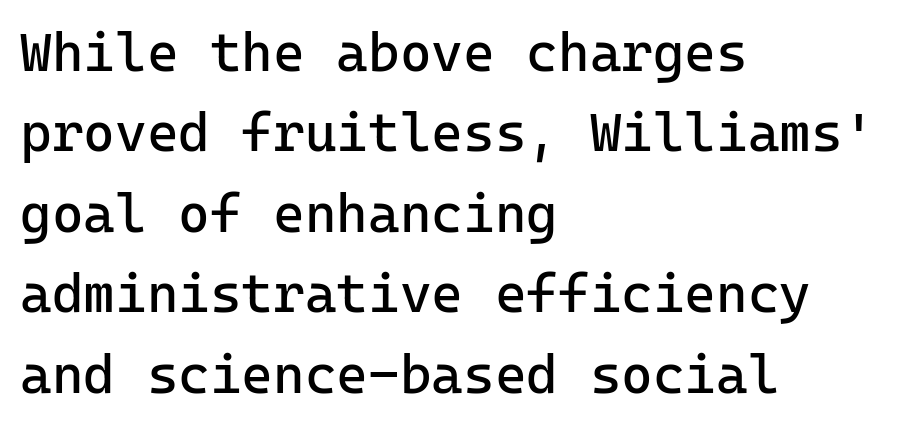
{"serif": "no", "italic": "no", "bold": "no", "weight": "regular", "width": "normal", "stroke_contrast": "low", "x_height": "medium", "monospaced": "yes", "underline": "no", "align": "left", "line_spacing": "normal", "line_spacing_ratio": 1.49, "letter_spacing": "normal", "letter_spacing_em": 0.0, "glyph_px": 54}
